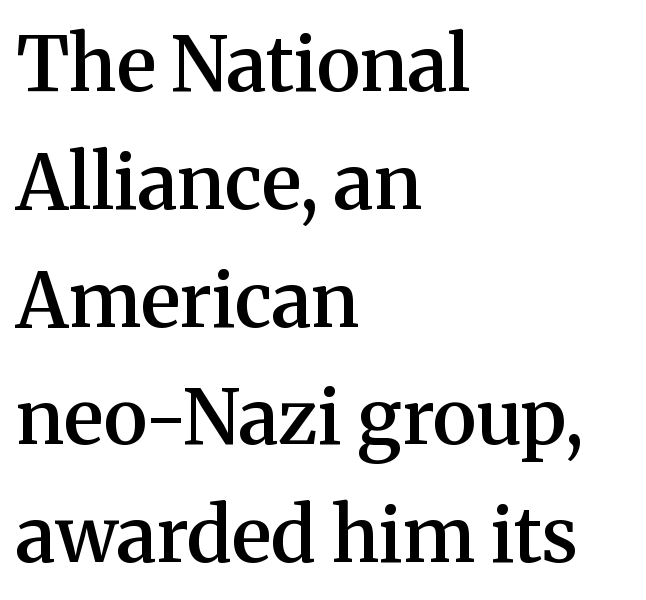
Stems and bowls a touch heavier than normal — semibold. The passage shown is typed in a proportional face where columns would drift. The axis of the letterforms is exactly vertical. Normally led — the rows are evenly, conventionally spaced. Letterform terminals end in serifs throughout the passage. Line beginnings align vertically; line endings do not.
